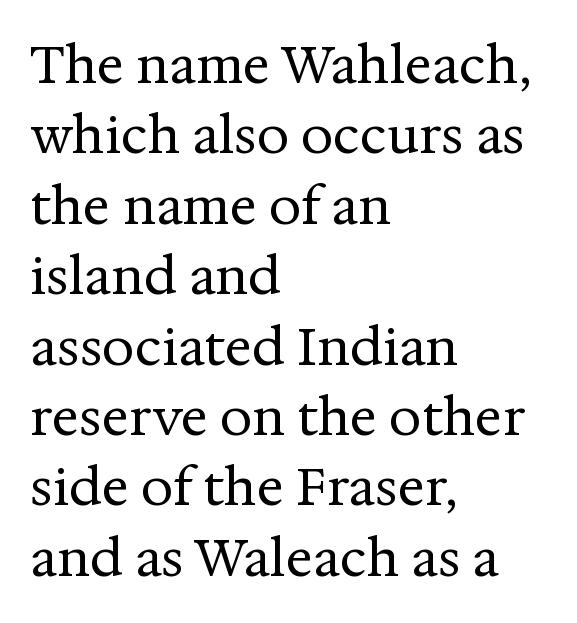
Unbolded letterforms with no extra heft. Vertically, the passage feels balanced, rows spaced as you'd expect. Ascenders rise straight up at ninety degrees. A classic flush-left, rag-right setting is used for this passage.
